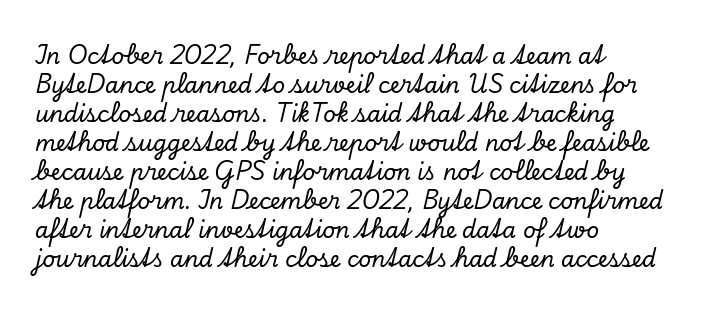
The image shows 22 px text type, italic (leaning right); set left-aligned, normal line spacing (1.32x), normal letter spacing, not underlined.
